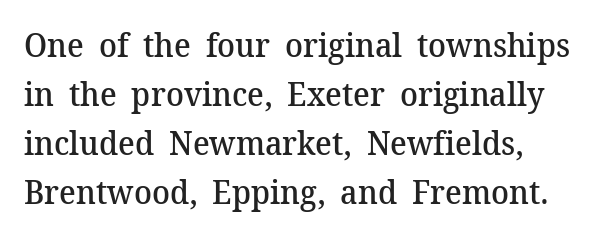
The image shows 33 px semibold serif type, upright; set normal line spacing (1.48x), normal letter spacing, not underlined; medium stroke contrast and a medium x-height.
